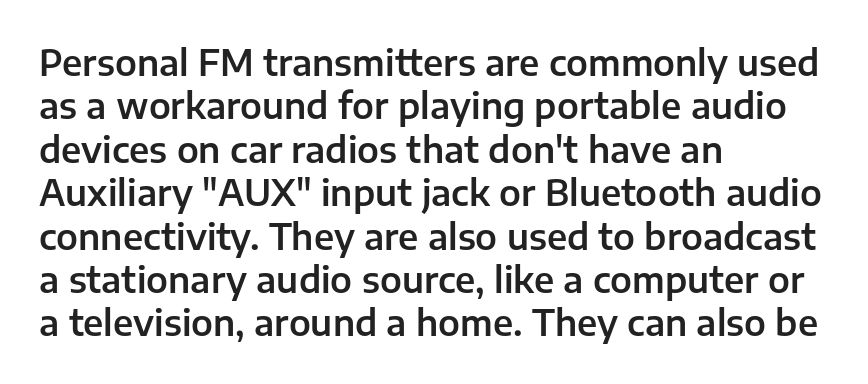
{"serif": "no", "italic": "no", "width": "normal", "stroke_contrast": "low", "x_height": "medium", "monospaced": "no", "underline": "no", "align": "left", "line_spacing_ratio": 1.24, "letter_spacing": "normal", "letter_spacing_em": 0.0, "glyph_px": 35}
